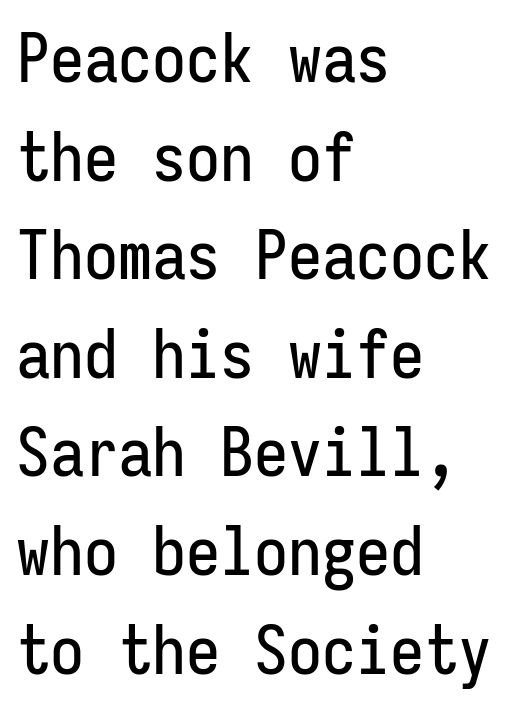
The image shows 68 px condensed sans-serif type, upright, monospaced; set left-aligned, normal line spacing (1.45x), normal letter spacing, not underlined; low stroke contrast and a medium x-height.
